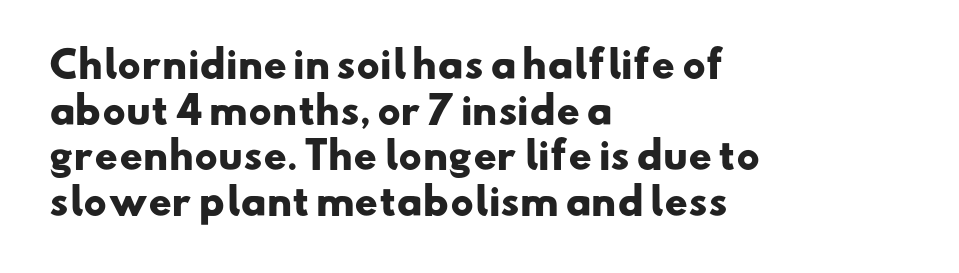
You can tell from the bare stems that sans-serif type was used. All the whitespace from short lines collects on the right. Words float on clear page, feet unadorned. If you measured baseline to baseline, you'd find a middling distance. The passage shown is emphatically bold.
